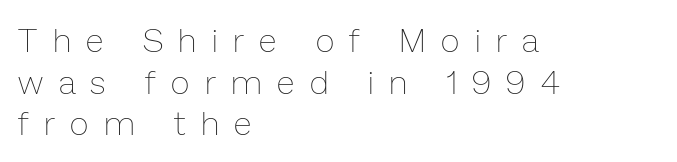
Ascenders rise straight up at ninety degrees. Check the space under the baseline: it is left empty. The rendering uses natural spacing where letterforms have individual widths. The leading is moderate, giving the passage an even texture. No chunkiness to these letters — they're not bold. The lines in this sample share a left origin and differ only in where they stop.
